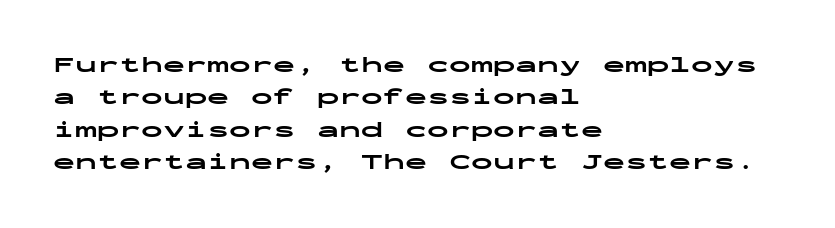
The image shows 22 px bold type, upright; set left-aligned, normal line spacing (1.47x), normal letter spacing, not underlined.
